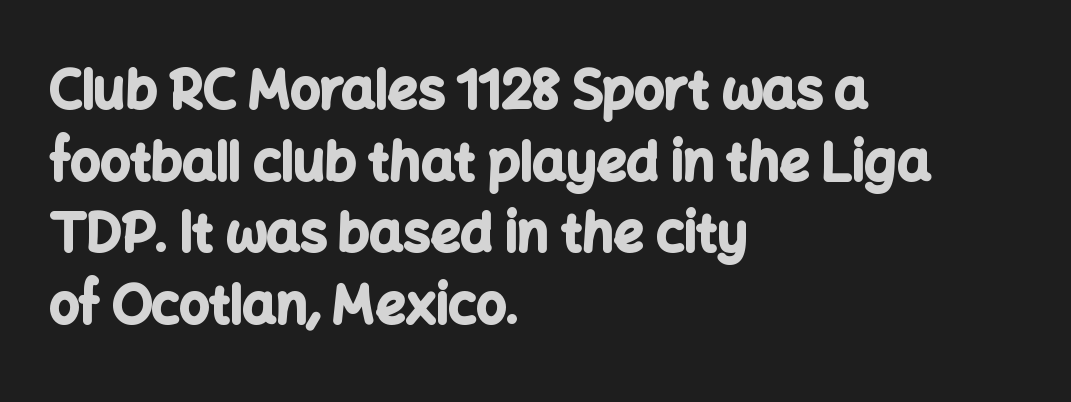
{"serif": "no", "italic": "no", "bold": "yes", "weight": "bold", "width": "normal", "stroke_contrast": "low", "x_height": "medium", "monospaced": "no", "underline": "no", "align": "left", "line_spacing": "normal", "line_spacing_ratio": 1.35, "letter_spacing": "normal", "letter_spacing_em": 0.0, "glyph_px": 53}
